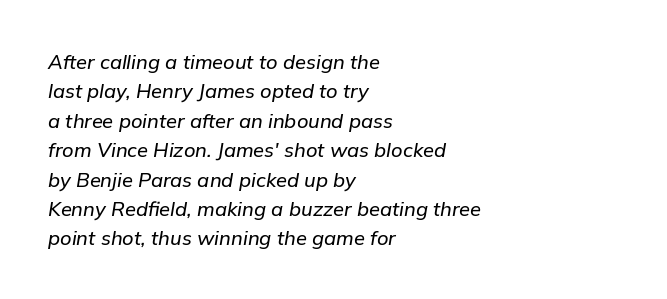
{"italic": "yes", "lean": "right", "slant_degrees": 9, "underline": "no", "align": "left", "line_spacing": "normal", "line_spacing_ratio": 1.47, "letter_spacing": "normal", "letter_spacing_em": 0.0, "glyph_px": 20}
